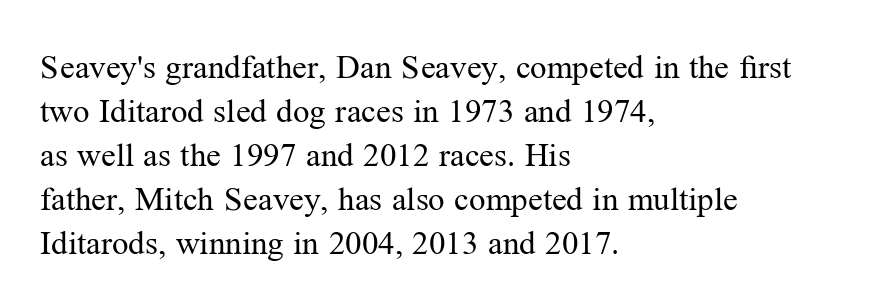
The image shows 33 px regular-weight serif type, upright; set left-aligned, normal line spacing (1.33x), normal letter spacing, not underlined; medium stroke contrast and a medium x-height.
